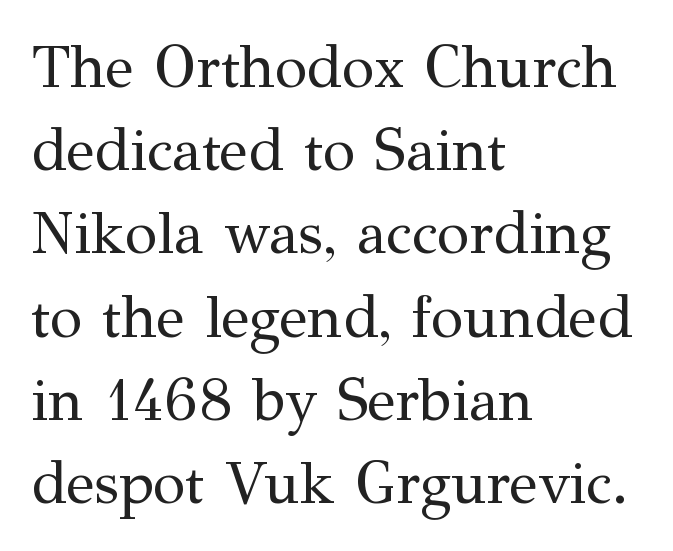
Q: Is the text bold? A: No.
Q: Is the text italic (slanted)? A: No, it is upright.
Q: Is the typeface a serif or a sans-serif typeface? A: Serif.
Q: Is the text underlined? A: No.
Q: How is the paragraph aligned? A: Left-aligned.
Q: Is the spacing between letters normal or unusually wide? A: Normal.
Q: Is the spacing between lines tight, normal or loose? A: Normal.
Q: Width (condensed, normal, or wide)? A: Normal.
Q: Stroke contrast? A: Medium.
Q: x-height? A: Medium.
Q: Monospaced? A: No.
